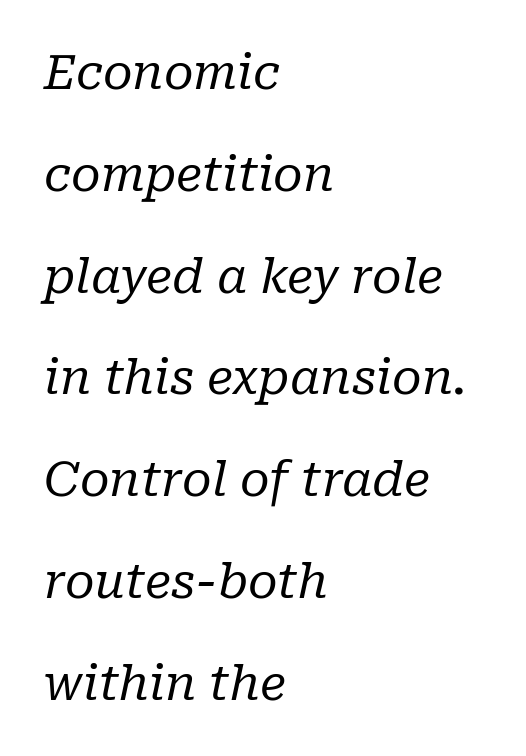
Looks like regular typesetting: each glyph gets only the width it needs. This sample uses a serif face. Nobody touched the tracking dial on this one. A quiet, ordinary-to-light weight characterises the typeface. Glance below the letters and you will spot only blank space.
